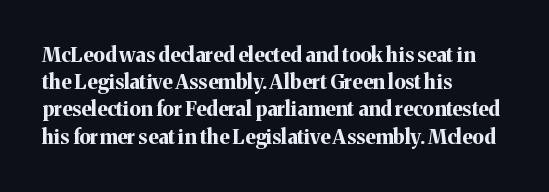
Vertical strokes here are truly vertical. Line spacing here is normal. The rendering anchors every line to the left-hand side. Short note: letters normally spaced. Has an underline been added? It has not. The sample has been set heavy, in full bold.
